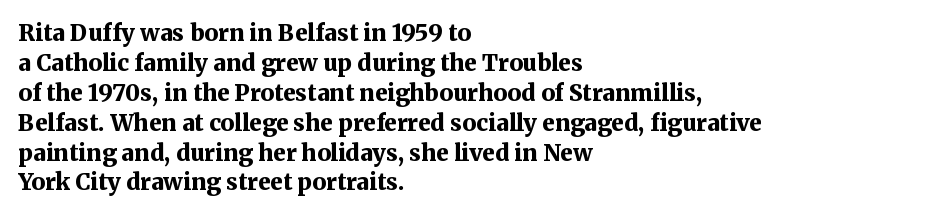
Designer's note — italics off, roman on. Clear beneath every line of the passage. Set as a true bold cut, around the 700 mark. How would I describe the line gaps? Plain and ordinary.
